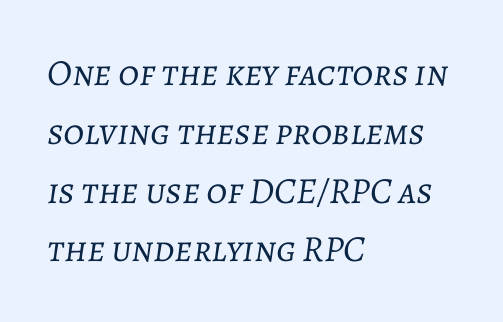
Q: Is the text bold? A: No.
Q: Is the text italic (slanted)? A: Yes, it leans right by about 7 degrees.
Q: Is the text underlined? A: No.
Q: How is the paragraph aligned? A: Left-aligned.
Q: Is the spacing between letters normal or unusually wide? A: Normal.
Q: Is the spacing between lines tight, normal or loose? A: Normal.
Q: Width (condensed, normal, or wide)? A: Normal.
Q: Stroke contrast? A: Low.
Q: x-height? A: Medium.
Q: Monospaced? A: No.
